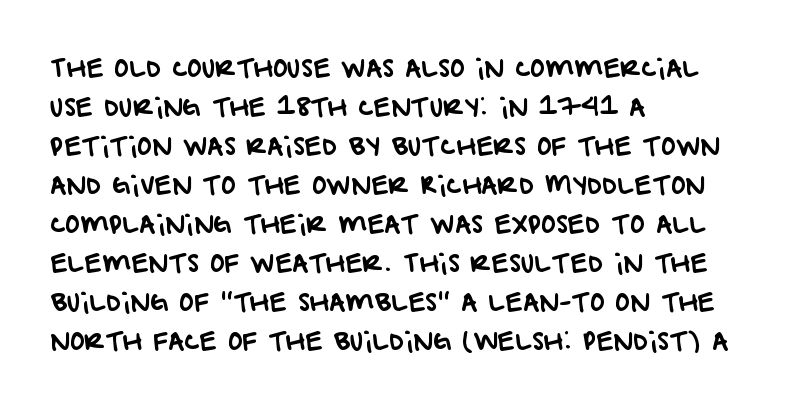
Q: Is the text underlined? A: No.
Q: How is the paragraph aligned? A: Left-aligned.
Q: Is the spacing between letters normal or unusually wide? A: Normal.
Q: Is the spacing between lines tight, normal or loose? A: Normal.
